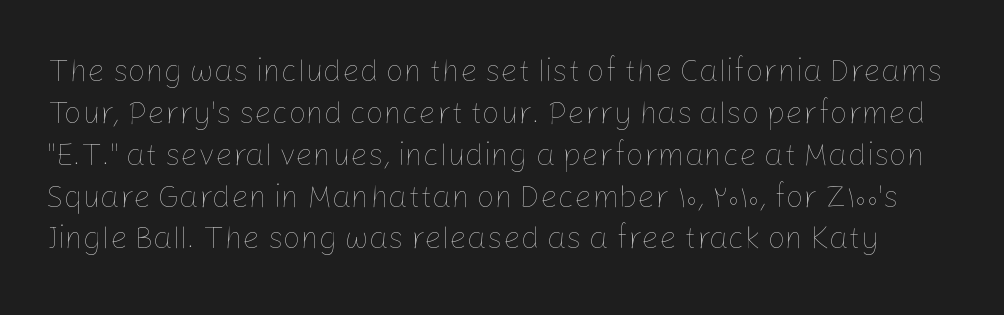
The image shows 31 px thin type, upright; set normal line spacing (1.35x), normal letter spacing, not underlined; low stroke contrast and a medium x-height.
